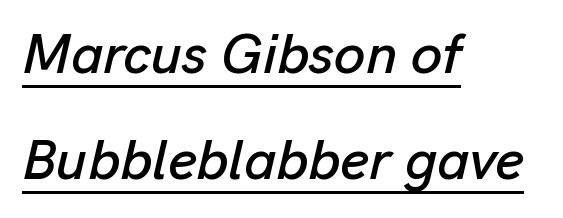
Q: Is the text italic (slanted)? A: Yes, it leans right by about 13 degrees.
Q: Is the text underlined? A: Yes.
Q: How is the paragraph aligned? A: Left-aligned.
Q: Is the spacing between letters normal or unusually wide? A: Normal.
Q: Width (condensed, normal, or wide)? A: Normal.
Q: Stroke contrast? A: Low.
Q: x-height? A: Medium.
Q: Monospaced? A: No.
